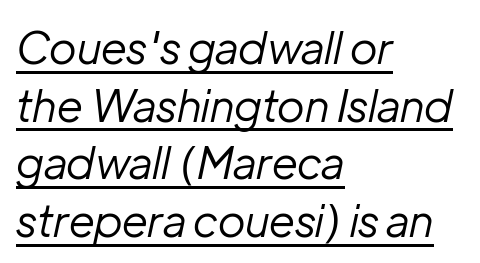
Q: Is the text bold? A: No.
Q: Is the text italic (slanted)? A: Yes, it leans right by about 12 degrees.
Q: Is the text underlined? A: Yes.
Q: How is the paragraph aligned? A: Left-aligned.
Q: Is the spacing between letters normal or unusually wide? A: Normal.
Q: Is the spacing between lines tight, normal or loose? A: Normal.
Q: Width (condensed, normal, or wide)? A: Normal.
Q: Stroke contrast? A: Low.
Q: x-height? A: Medium.
Q: Monospaced? A: No.
